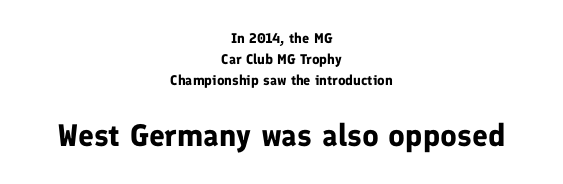
Descenders are the only things crossing below the line. Top chunk: small. Bottom chunk: large. The typesetting leans heavy: a genuine bold. These lines keep a tight, regular rhythm from letter to letter. The letters advance in unequal steps, a hallmark of proportional type. The designer left line spacing at the default.
